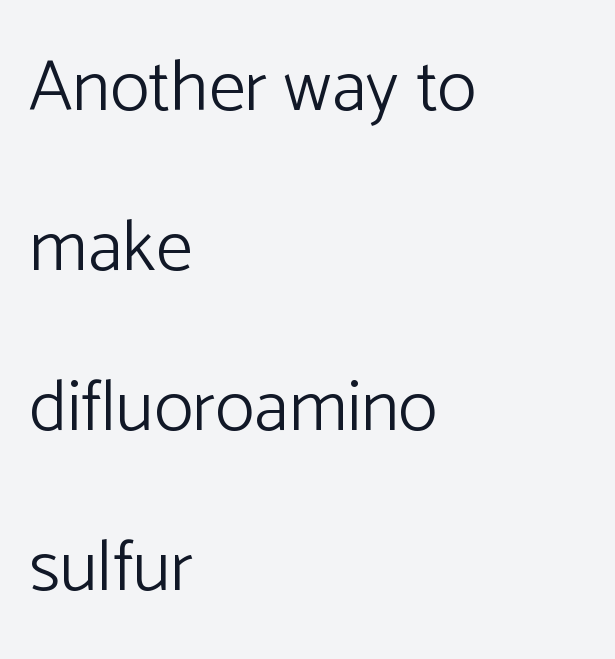
The image shows 73 px light sans-serif type, upright; set left-aligned, loose line spacing (2.19x), normal letter spacing, not underlined; low stroke contrast and a medium x-height.
